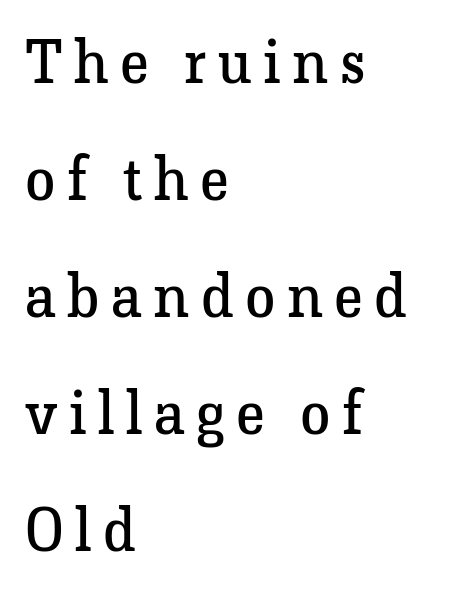
The image shows 61 px regular-weight serif type, upright; set left-aligned, loose line spacing (1.92x), not underlined; low stroke contrast and a medium x-height.
